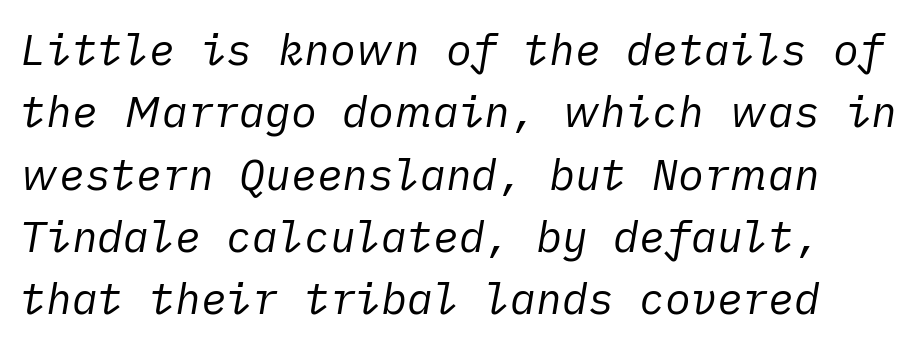
The image shows 43 px regular-weight type, italic (leaning right); set normal line spacing (1.45x), normal letter spacing, not underlined; low stroke contrast and a medium x-height.
